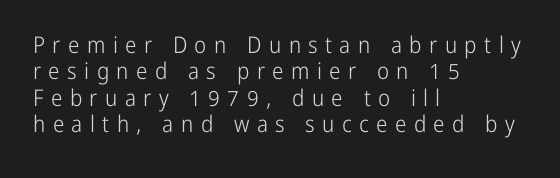
Q: Is the text bold? A: No.
Q: Is the text italic (slanted)? A: No, it is upright.
Q: Is the text underlined? A: No.
Q: How is the paragraph aligned? A: Left-aligned.
Q: Is the spacing between letters normal or unusually wide? A: Unusually wide.
Q: Is the spacing between lines tight, normal or loose? A: Tight.
